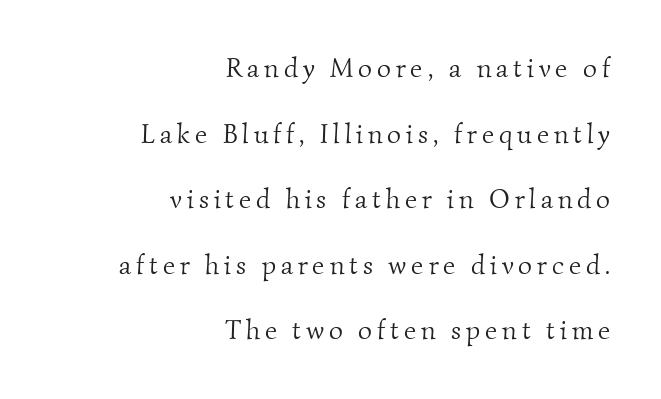
Q: Is the text bold? A: No.
Q: Is the text underlined? A: No.
Q: How is the paragraph aligned? A: Right-aligned.
Q: Is the spacing between lines tight, normal or loose? A: Loose.
